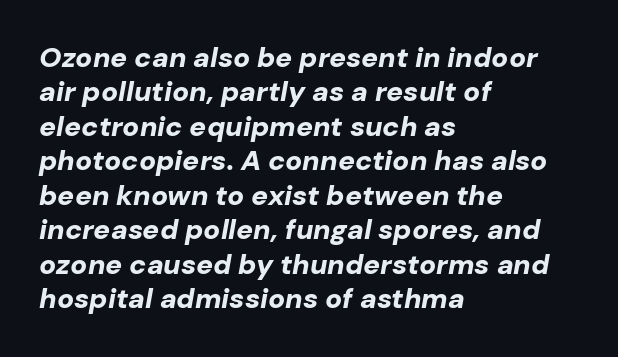
The image shows 28 px bold type, italic (leaning right); set left-aligned, line spacing 1.23x, normal letter spacing, not underlined; low stroke contrast and a medium x-height.
